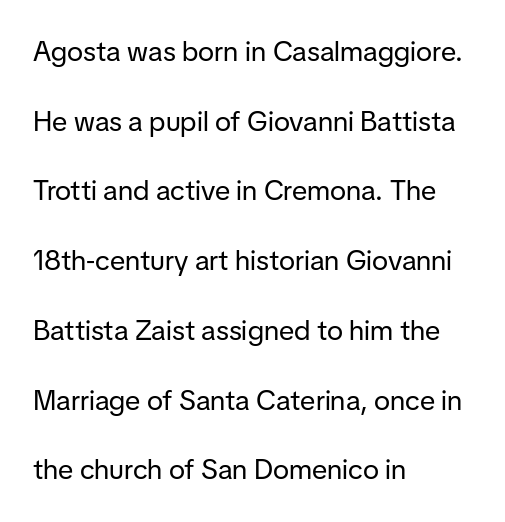
There is no visible air inserted between adjacent glyphs. The letters stand upright; this is a roman face. Note the varied advance widths — an 'i' is clearly narrower than an 'm'. The vertical gap from one line to the next is large.
